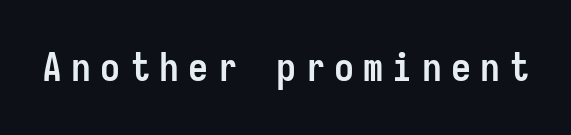
Q: Is the text bold? A: Yes.
Q: Is the text italic (slanted)? A: No, it is upright.
Q: Is the typeface a serif or a sans-serif typeface? A: Sans-serif.
Q: Is the text underlined? A: No.
Q: Is the spacing between letters normal or unusually wide? A: Unusually wide.
Q: Width (condensed, normal, or wide)? A: Condensed.
Q: Stroke contrast? A: Low.
Q: x-height? A: Medium.
Q: Monospaced? A: Yes.
